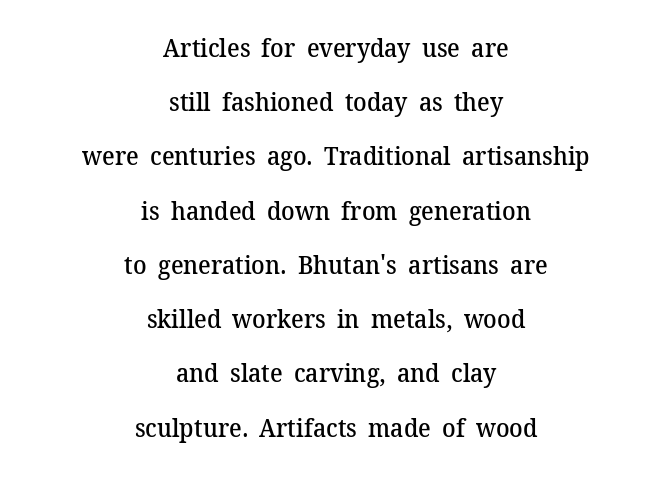
{"italic": "no", "bold": "semi", "underline": "no", "align": "center", "line_spacing": "loose", "line_spacing_ratio": 2.17, "letter_spacing": "normal", "letter_spacing_em": 0.0, "glyph_px": 25}
